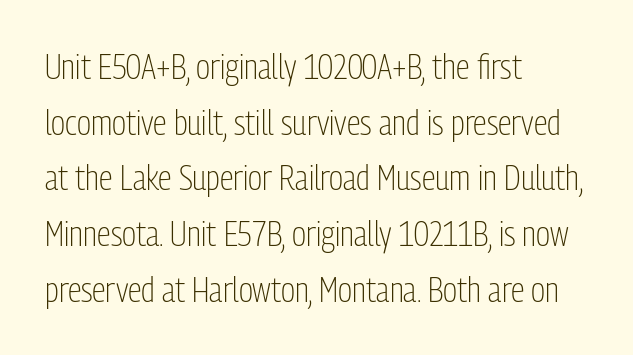
{"serif": "no", "italic": "no", "bold": "no", "weight": "light", "width": "condensed", "stroke_contrast": "low", "x_height": "medium", "monospaced": "no", "underline": "no", "align": "left", "line_spacing": "normal", "line_spacing_ratio": 1.59, "letter_spacing": "normal", "letter_spacing_em": 0.0, "glyph_px": 35}
